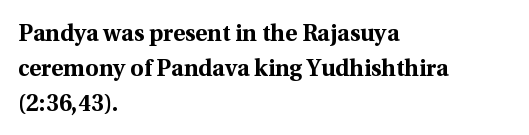
{"italic": "no", "bold": "yes", "underline": "no", "align": "left", "line_spacing": "normal", "line_spacing_ratio": 1.52, "letter_spacing": "normal", "letter_spacing_em": 0.0, "glyph_px": 23}
